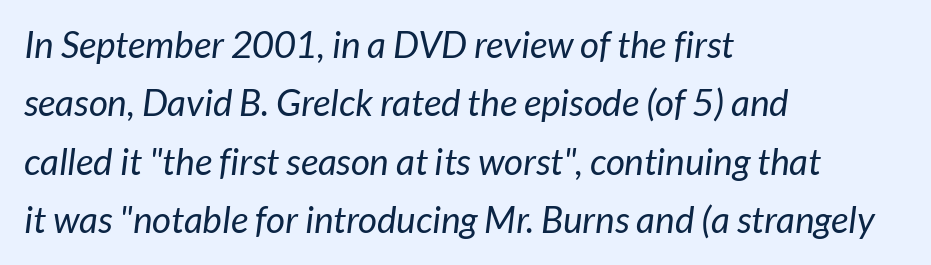
{"serif": "no", "bold": "no", "weight": "regular", "width": "normal", "stroke_contrast": "low", "x_height": "medium", "monospaced": "no", "underline": "no", "align": "left", "line_spacing": "normal", "line_spacing_ratio": 1.58, "letter_spacing": "normal", "letter_spacing_em": 0.0, "glyph_px": 37}
